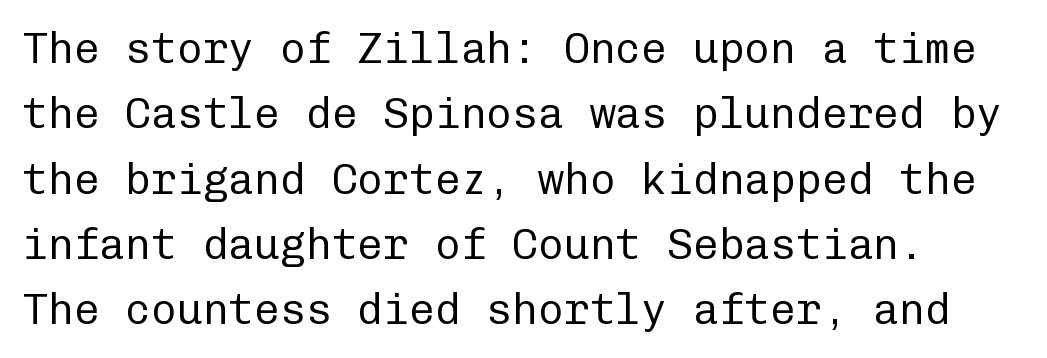
No word sits above an underline. Stems here are at most as thick as an everyday book face. The typeface chosen for these lines omits serifs. Short note: letters normally spaced. Notice how the stems are strictly vertical — no italics here. You could count columns in this text — the font is strictly monospaced.
